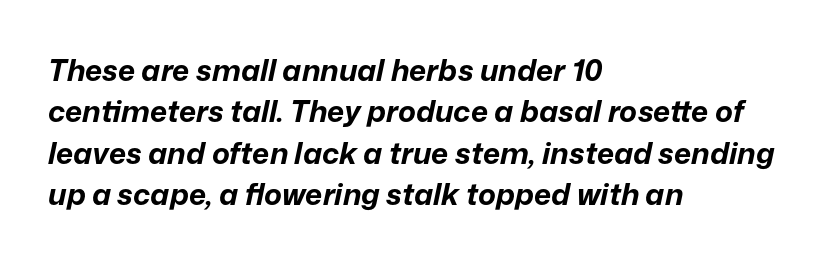
Q: Is the text bold? A: Yes.
Q: Is the text italic (slanted)? A: Yes, it leans right by about 12 degrees.
Q: Is the text underlined? A: No.
Q: How is the paragraph aligned? A: Left-aligned.
Q: Is the spacing between letters normal or unusually wide? A: Normal.
Q: Is the spacing between lines tight, normal or loose? A: Normal.
Q: Width (condensed, normal, or wide)? A: Normal.
Q: Stroke contrast? A: Low.
Q: x-height? A: Medium.
Q: Monospaced? A: No.
